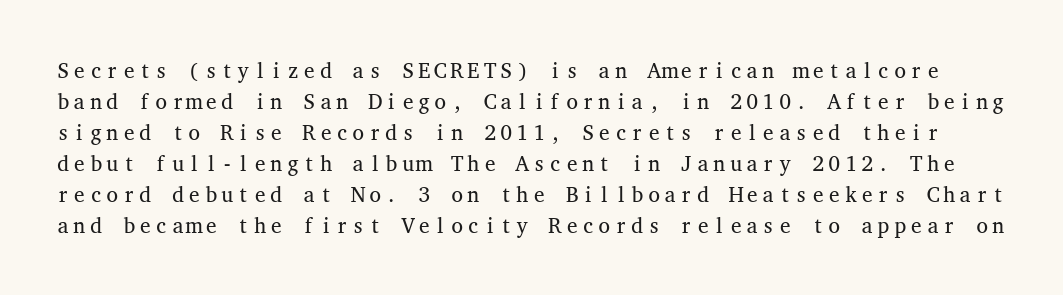
{"italic": "no", "bold": "no", "underline": "no", "line_spacing": "normal", "line_spacing_ratio": 1.48, "letter_spacing": "normal", "letter_spacing_em": 0.0, "glyph_px": 21}
